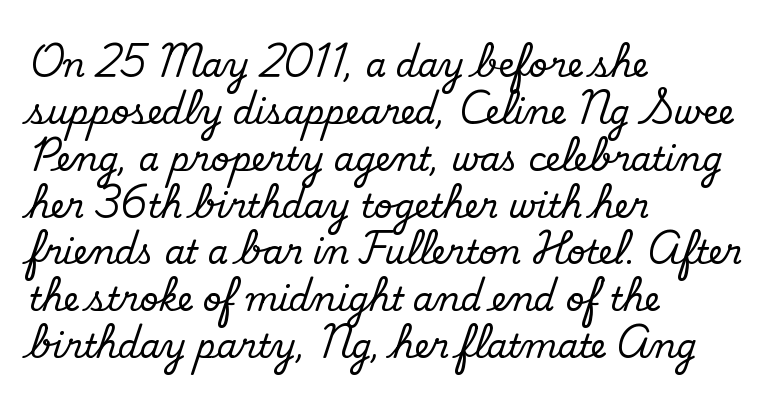
{"serif": "no", "bold": "no", "weight": "regular", "width": "normal", "stroke_contrast": "low", "x_height": "small", "monospaced": "no", "underline": "no", "align": "left", "line_spacing": "normal", "line_spacing_ratio": 1.42, "letter_spacing": "normal", "letter_spacing_em": 0.0, "glyph_px": 33}
